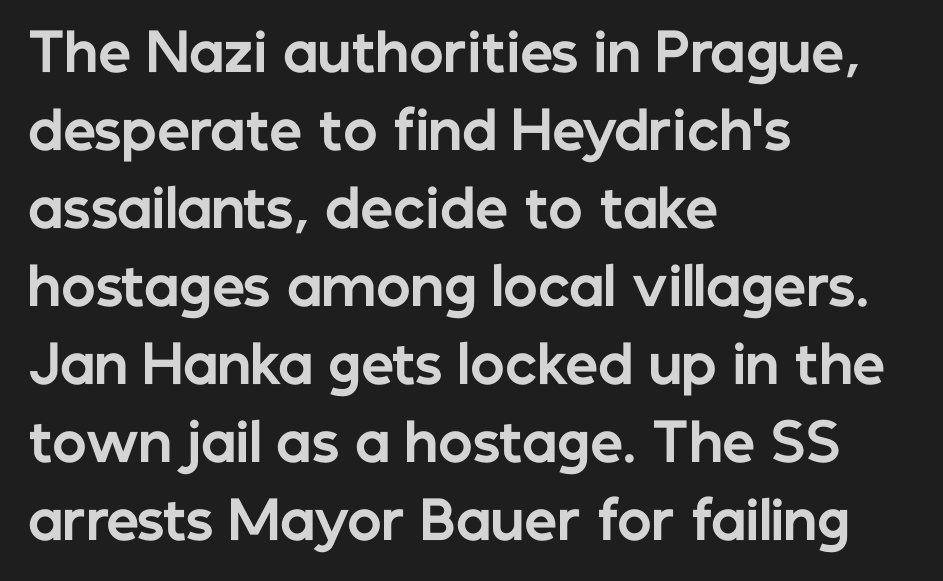
Clear beneath every line of the passage. These lines are composed in type without serifs. In terms of posture, this sample is upright. Set as a true bold cut, around the 700 mark.
